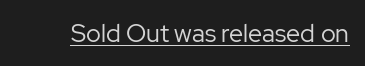
Q: Is the text bold? A: No.
Q: Is the text italic (slanted)? A: No, it is upright.
Q: Is the text underlined? A: Yes.
Q: Is the spacing between letters normal or unusually wide? A: Normal.
